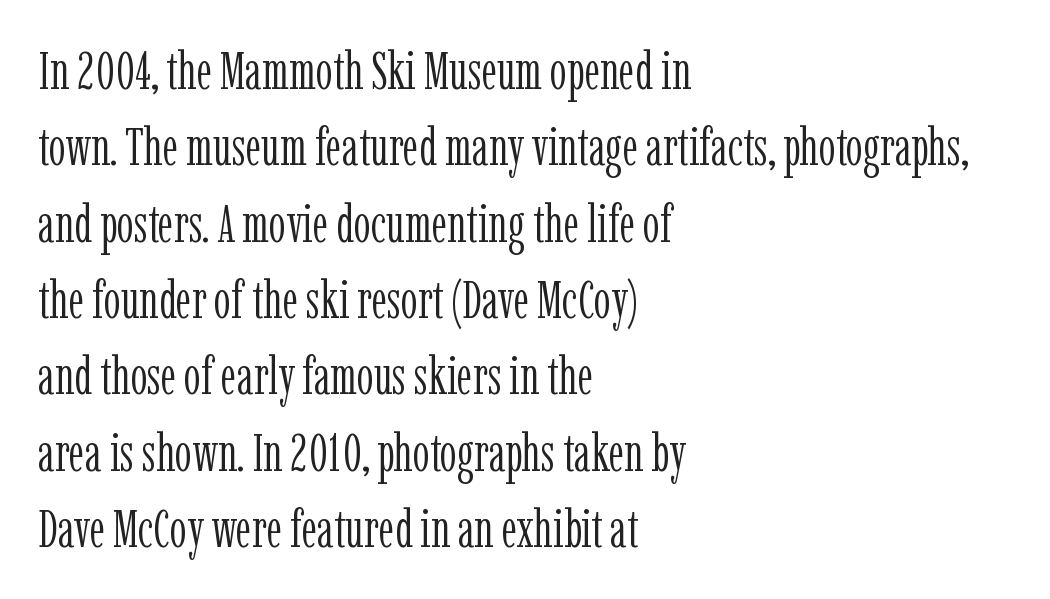
Q: Is the text bold? A: No.
Q: Is the text italic (slanted)? A: No, it is upright.
Q: Is the typeface a serif or a sans-serif typeface? A: Serif.
Q: Is the text underlined? A: No.
Q: How is the paragraph aligned? A: Left-aligned.
Q: Is the spacing between letters normal or unusually wide? A: Normal.
Q: Is the spacing between lines tight, normal or loose? A: Normal.
Q: Width (condensed, normal, or wide)? A: Condensed.
Q: Stroke contrast? A: Low.
Q: x-height? A: Medium.
Q: Monospaced? A: No.
